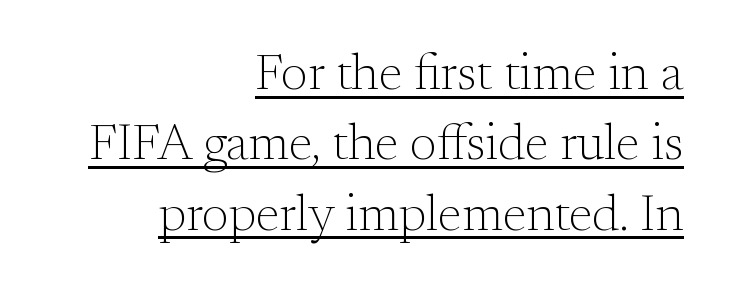
The image shows 51 px light serif type, upright; set right-aligned, normal line spacing (1.38x), normal letter spacing, underlined; medium stroke contrast and a small x-height.
